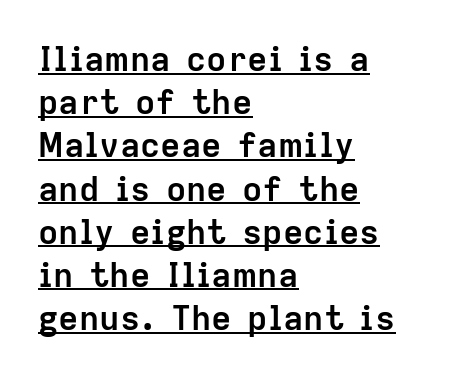
To sum up the face: it is a sans, with no serifs. The letters advance in unequal steps, a hallmark of proportional type. The typesetting leans heavy: a genuine bold. Every row of glyphs begins at an identical x-position on the left. This block has exactly the height ordinary leading produces.
